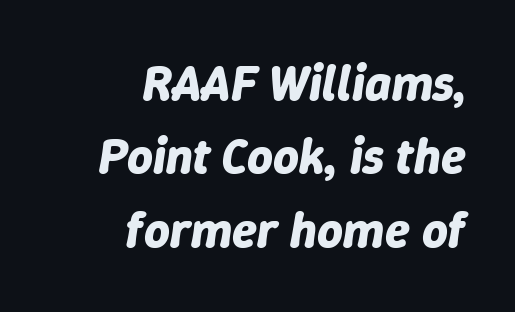
Q: Is the text bold? A: Yes.
Q: Is the text italic (slanted)? A: Yes, it leans right by about 9 degrees.
Q: Is the text underlined? A: No.
Q: How is the paragraph aligned? A: Right-aligned.
Q: Is the spacing between letters normal or unusually wide? A: Normal.
Q: Is the spacing between lines tight, normal or loose? A: Normal.
Q: Width (condensed, normal, or wide)? A: Normal.
Q: Stroke contrast? A: Low.
Q: x-height? A: Medium.
Q: Monospaced? A: No.
